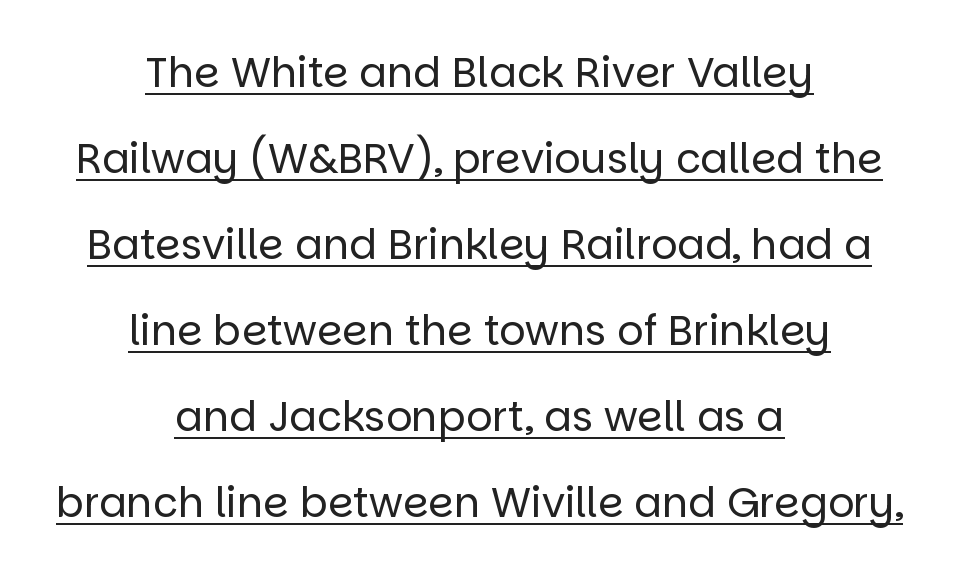
The image shows 41 px regular-weight sans-serif type, upright; set centered, loose line spacing (2.1x), normal letter spacing, underlined; low stroke contrast and a large x-height.
